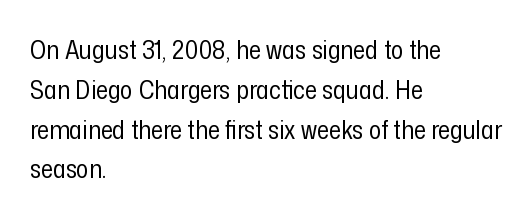
The image shows 26 px text type, upright; set left-aligned, normal line spacing (1.53x), normal letter spacing, not underlined.
